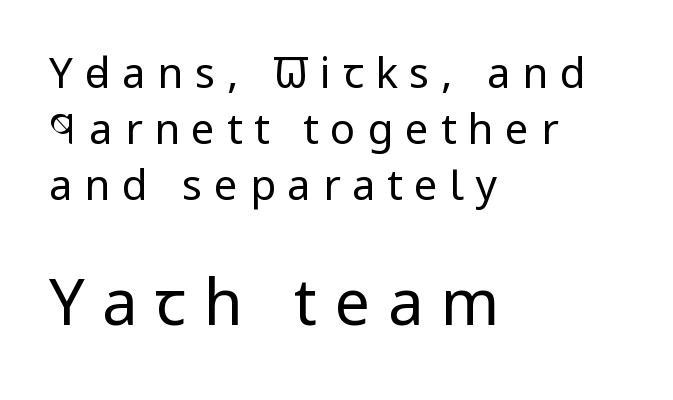
Is the lower block the larger one? Yes — the lower block carries the bigger type. This is roman type, the default non-slanted kind. Nothing sits at the stroke ends, so this counts as sans-serif. Ink coverage per letter is moderate at most.
